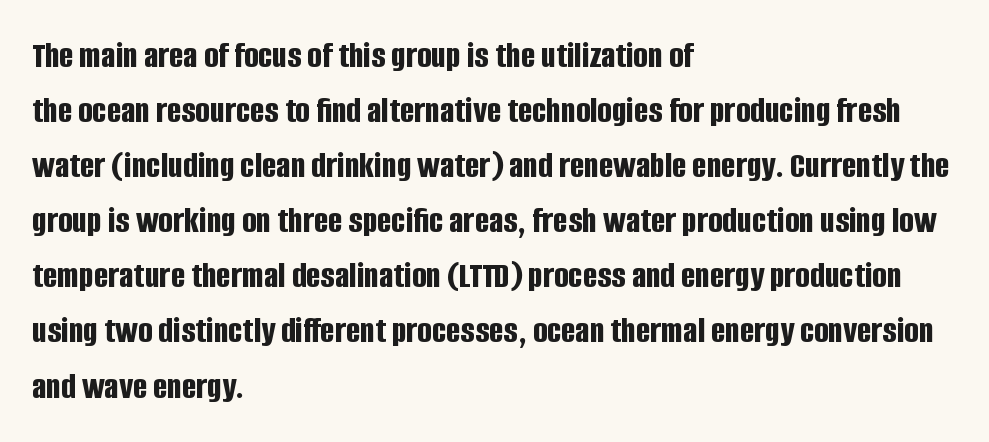
The image shows 38 px bold, condensed sans-serif type, upright; set left-aligned, normal line spacing (1.45x), normal letter spacing, not underlined; low stroke contrast and a large x-height.
